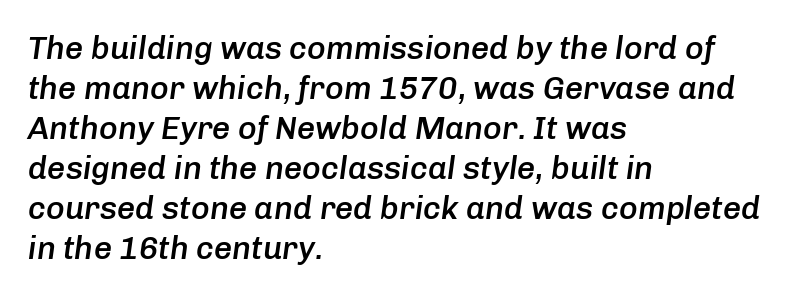
The leading is moderate, giving the passage an even texture. Here the glyphs are tracked normally, forming tight word shapes. Check under the words: just untouched page. Think of a printed novel: that variable character pitch is what you see here.
